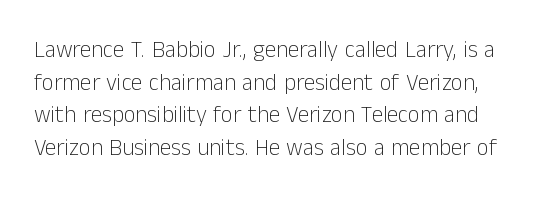
{"italic": "no", "bold": "no", "underline": "no", "line_spacing": "normal", "line_spacing_ratio": 1.42, "letter_spacing": "normal", "letter_spacing_em": 0.0, "glyph_px": 23}
